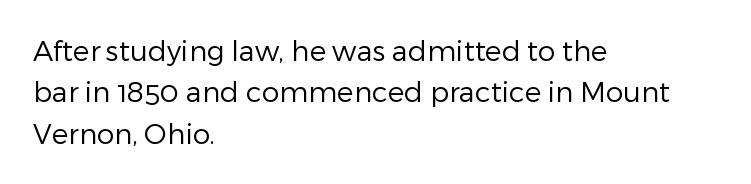
A student would call this left alignment; a typographer would say flush left, rag right. Students, observe: this is what conventionally led text looks like. These lines keep a tight, regular rhythm from letter to letter. No heavy texture on the line: the type isn't bold. Beneath every word, the page is bare. This rendering employs a face without finishing strokes, i.e., a sans-serif.
